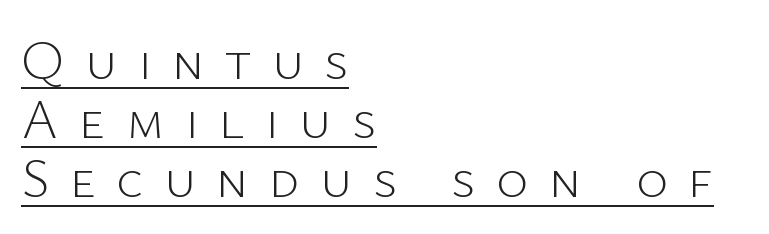
Characters follow at a spacing far wider than the type designer built in. Tightly led — the rows are bunched. These glyphs show unthickened strokes, regular width or finer. A classic flush-left, rag-right setting is used for this passage. The axis of the letterforms is exactly vertical. Descenders here cross a horizontal rule under the line.
